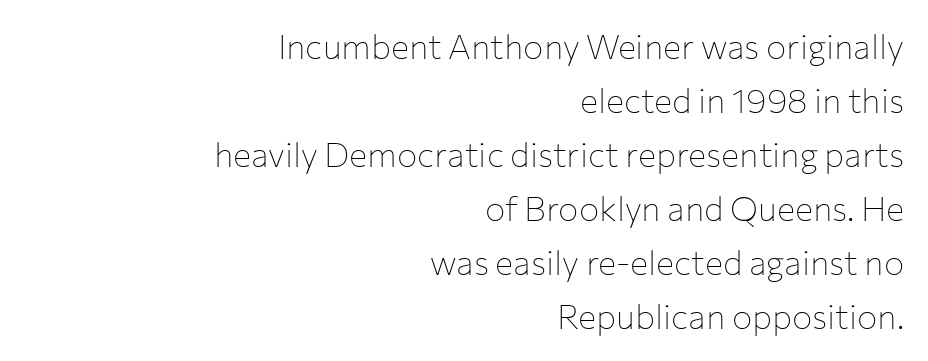
Q: Is the text bold? A: No.
Q: Is the text italic (slanted)? A: No, it is upright.
Q: Is the typeface a serif or a sans-serif typeface? A: Sans-serif.
Q: Is the text underlined? A: No.
Q: How is the paragraph aligned? A: Right-aligned.
Q: Is the spacing between letters normal or unusually wide? A: Normal.
Q: Is the spacing between lines tight, normal or loose? A: Normal.
Q: Width (condensed, normal, or wide)? A: Normal.
Q: Stroke contrast? A: Low.
Q: x-height? A: Medium.
Q: Monospaced? A: No.
